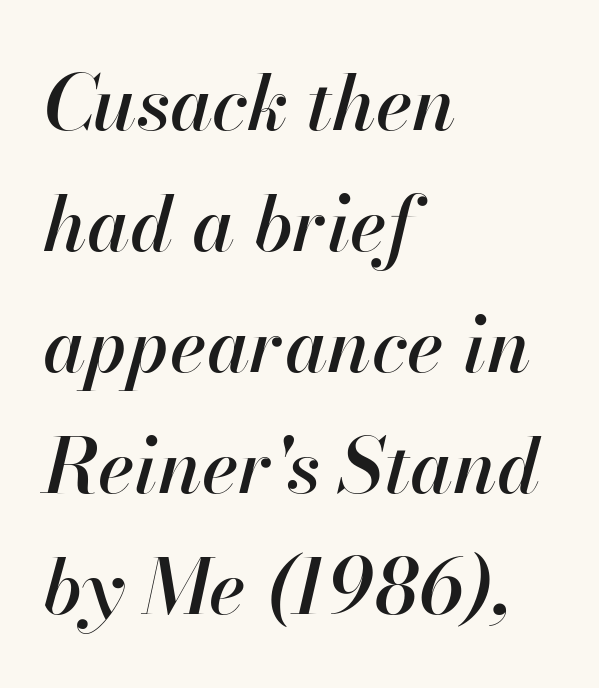
{"italic": "yes", "lean": "right", "slant_degrees": 13, "width": "normal", "stroke_contrast": "high", "x_height": "small", "monospaced": "no", "underline": "no", "align": "left", "line_spacing": "normal", "line_spacing_ratio": 1.57, "letter_spacing": "normal", "letter_spacing_em": 0.0, "glyph_px": 77}
